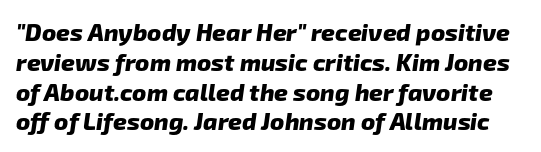
Q: Is the text bold? A: Yes.
Q: Is the text underlined? A: No.
Q: Is the spacing between letters normal or unusually wide? A: Normal.
